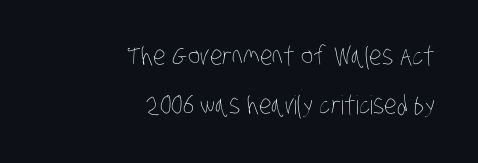
{"bold": "no", "underline": "no", "align": "right", "line_spacing_ratio": 1.89, "letter_spacing": "normal", "letter_spacing_em": 0.0, "glyph_px": 26}
